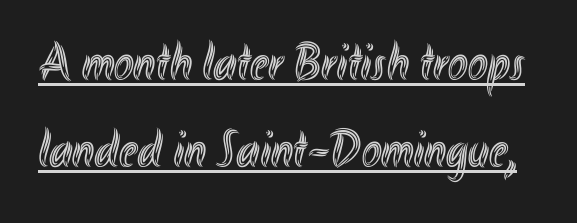
{"width": "condensed", "x_height": "small", "monospaced": "no", "underline": "yes", "line_spacing": "normal", "line_spacing_ratio": 1.65, "letter_spacing": "normal", "letter_spacing_em": 0.0, "glyph_px": 53}
